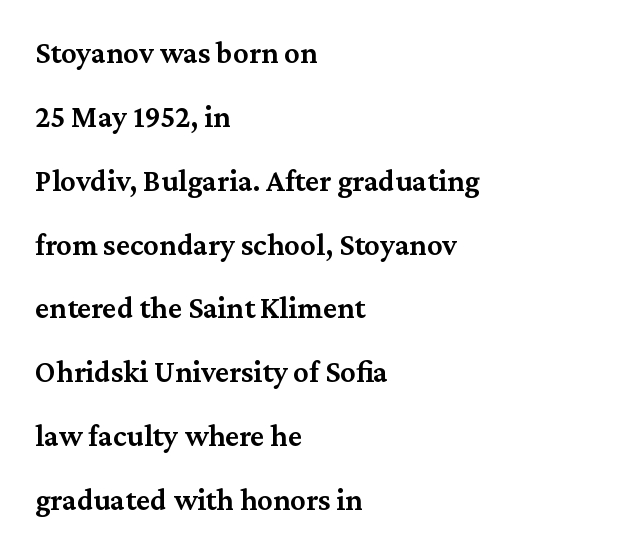
{"serif": "yes", "italic": "no", "bold": "semi", "weight": "semibold", "width": "normal", "stroke_contrast": "medium", "x_height": "medium", "monospaced": "no", "underline": "no", "align": "left", "line_spacing": "loose", "line_spacing_ratio": 2.06, "letter_spacing": "normal", "letter_spacing_em": 0.0, "glyph_px": 31}
